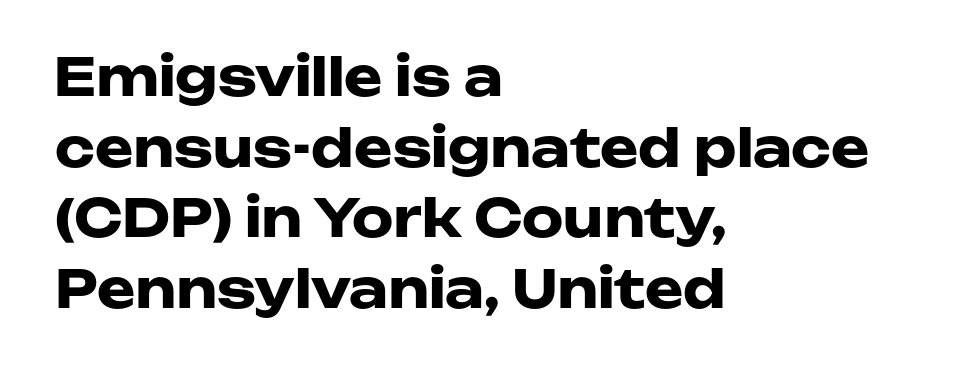
What's the leading like? Ordinary, nothing unusual. The letters advance in unequal steps, a hallmark of proportional type. The face used here has the dense, thick strokes of a bold. Line beginnings align vertically; line endings do not. Serifs: no, the terminals of the letterforms are clean. Does extra space separate the letters? No, they use regular spacing.
